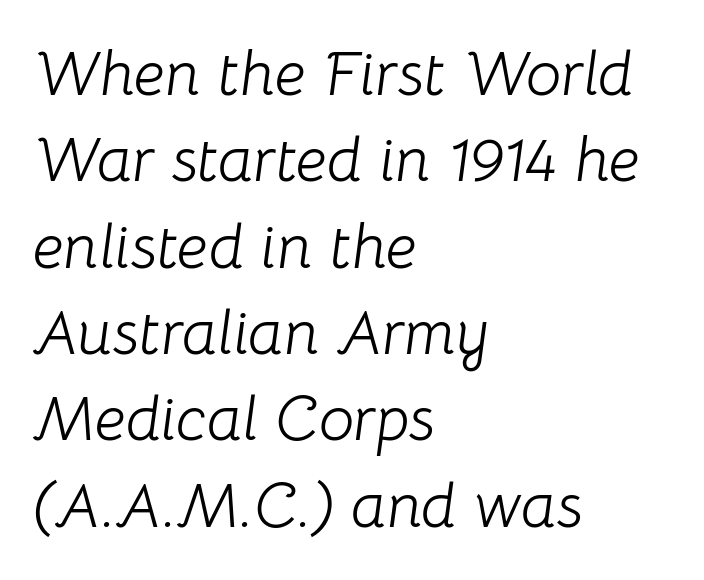
Italic: yes, the glyphs are oblique. These lines are set flush left with a ragged right edge. Each stroke keeps to a modest, everyday thickness or less. The passage shown is typed in a proportional face where columns would drift. What stands out about the letter spacing? Nothing — it is the standard amount. Each new line begins a customary step beneath the previous one.
